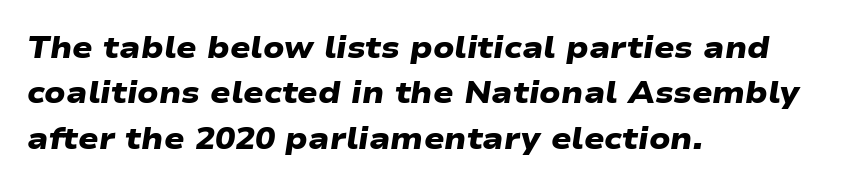
The image shows 30 px heavy, wide sans-serif type; set left-aligned, normal line spacing (1.51x), normal letter spacing, not underlined; low stroke contrast and a medium x-height.
